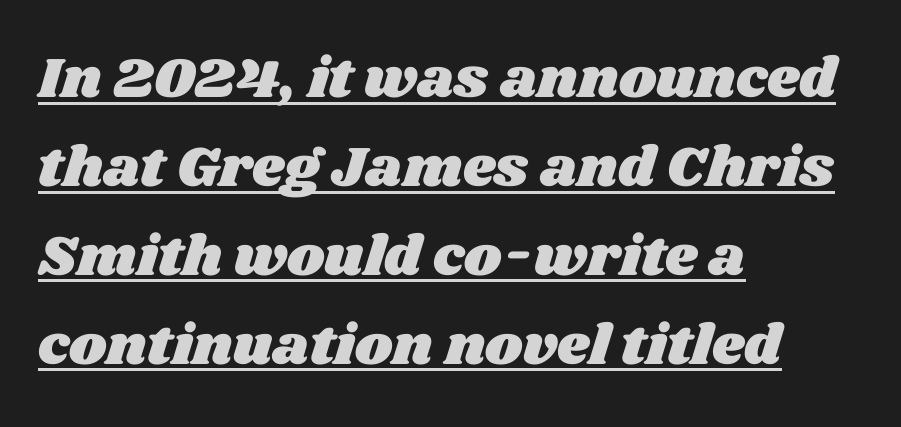
{"width": "wide", "stroke_contrast": "medium", "x_height": "large", "monospaced": "no", "underline": "yes", "align": "left", "line_spacing": "normal", "line_spacing_ratio": 1.56, "letter_spacing": "normal", "letter_spacing_em": 0.0, "glyph_px": 57}
